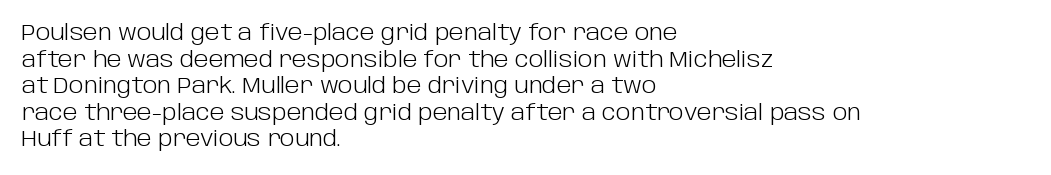
The face used here is rendered with its standard letterfit. The rag falls on the right side of this text block. The typeface has the unassuming heft of standard copy or less. Italic: no, the glyphs are upright roman.
